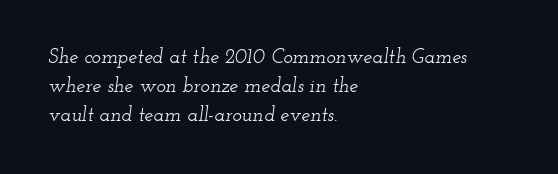
The image shows 20 px text type, italic (leaning right); set left-aligned, normal line spacing (1.44x), normal letter spacing, not underlined.
